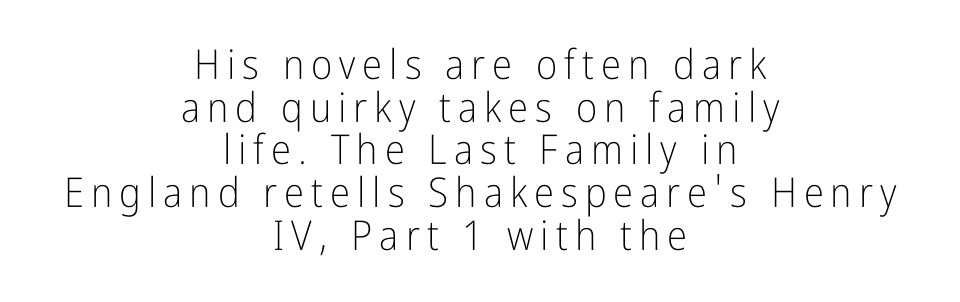
The image shows 41 px light, condensed sans-serif type, upright; set centered, tight line spacing (1.04x), not underlined; low stroke contrast and a medium x-height.
